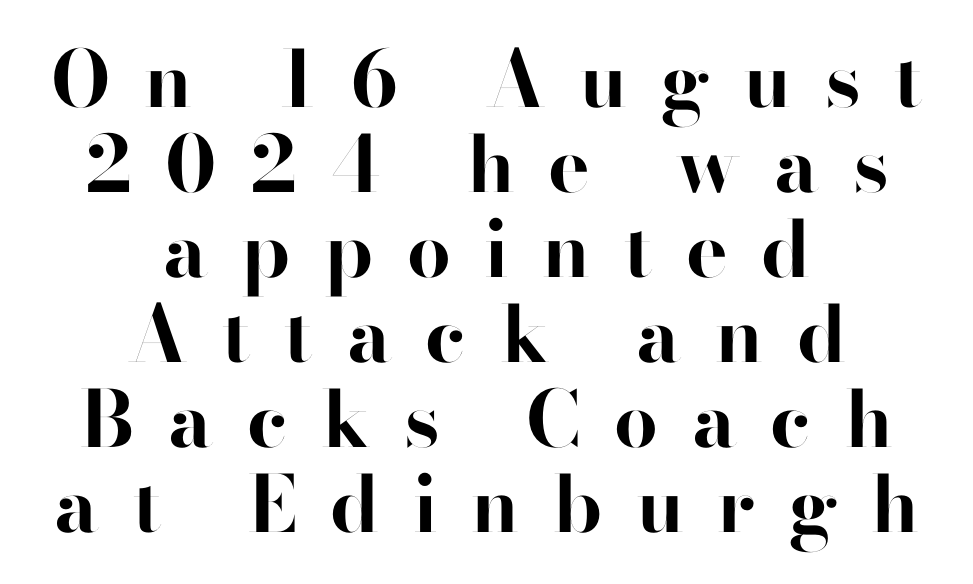
Q: Is the text bold? A: Yes.
Q: Is the text italic (slanted)? A: No, it is upright.
Q: Is the typeface a serif or a sans-serif typeface? A: Sans-serif.
Q: Is the text underlined? A: No.
Q: How is the paragraph aligned? A: Centered.
Q: Is the spacing between letters normal or unusually wide? A: Unusually wide.
Q: Is the spacing between lines tight, normal or loose? A: Tight.
Q: Width (condensed, normal, or wide)? A: Normal.
Q: Stroke contrast? A: High.
Q: x-height? A: Small.
Q: Monospaced? A: No.
